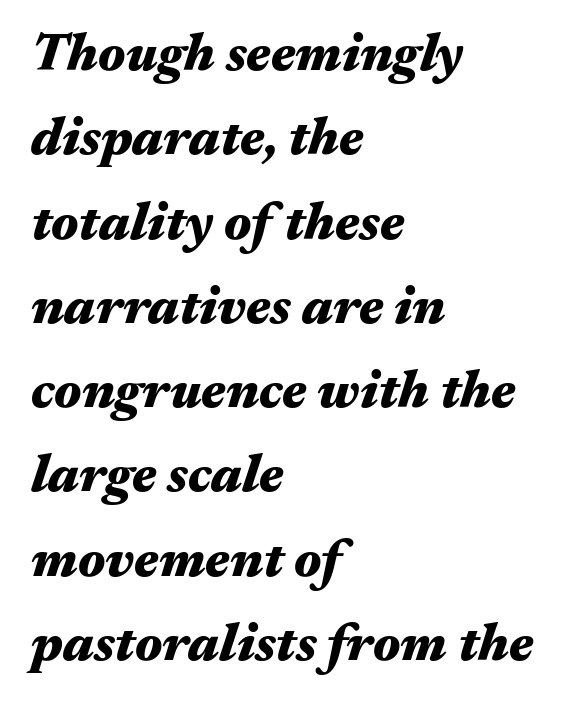
Q: Is the text bold? A: Yes.
Q: Is the text italic (slanted)? A: Yes, it leans right by about 17 degrees.
Q: Is the text underlined? A: No.
Q: How is the paragraph aligned? A: Left-aligned.
Q: Is the spacing between letters normal or unusually wide? A: Normal.
Q: Is the spacing between lines tight, normal or loose? A: Normal.
Q: Width (condensed, normal, or wide)? A: Wide.
Q: Stroke contrast? A: Medium.
Q: x-height? A: Medium.
Q: Monospaced? A: No.
